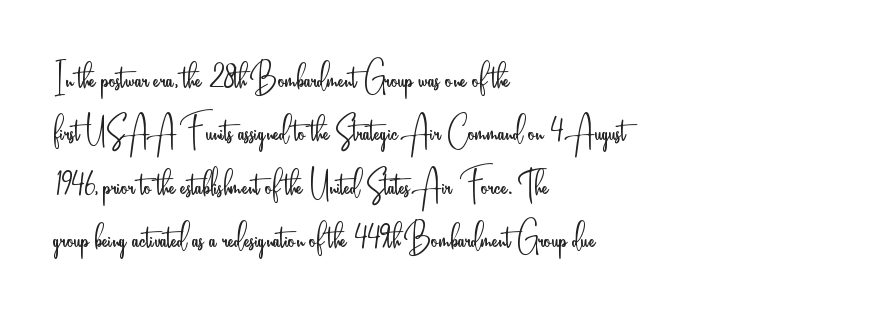
Q: Is the text bold? A: No.
Q: Is the typeface a serif or a sans-serif typeface? A: Sans-serif.
Q: Is the text underlined? A: No.
Q: How is the paragraph aligned? A: Left-aligned.
Q: Is the spacing between letters normal or unusually wide? A: Normal.
Q: Width (condensed, normal, or wide)? A: Condensed.
Q: Stroke contrast? A: Low.
Q: x-height? A: Small.
Q: Monospaced? A: No.
